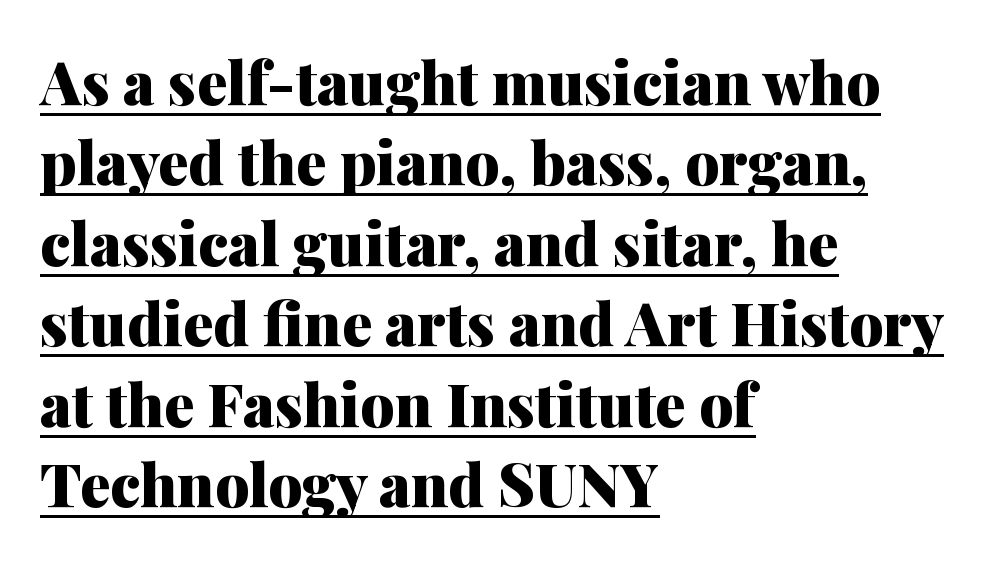
When letters stand straight like this, we call the style roman or upright. Here the designer chose a conventional face with non-uniform glyph widths. Small tapered or slab feet sit at the stroke ends, so this counts as serif. Does the leading feel generous? No, just average. Spacing between characters is what you'd get straight out of the box.
